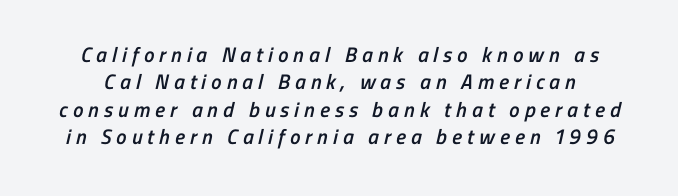
Q: Is the text bold? A: Semi-bold.
Q: Is the text underlined? A: No.
Q: Is the spacing between letters normal or unusually wide? A: Unusually wide.
Q: Is the spacing between lines tight, normal or loose? A: Normal.
